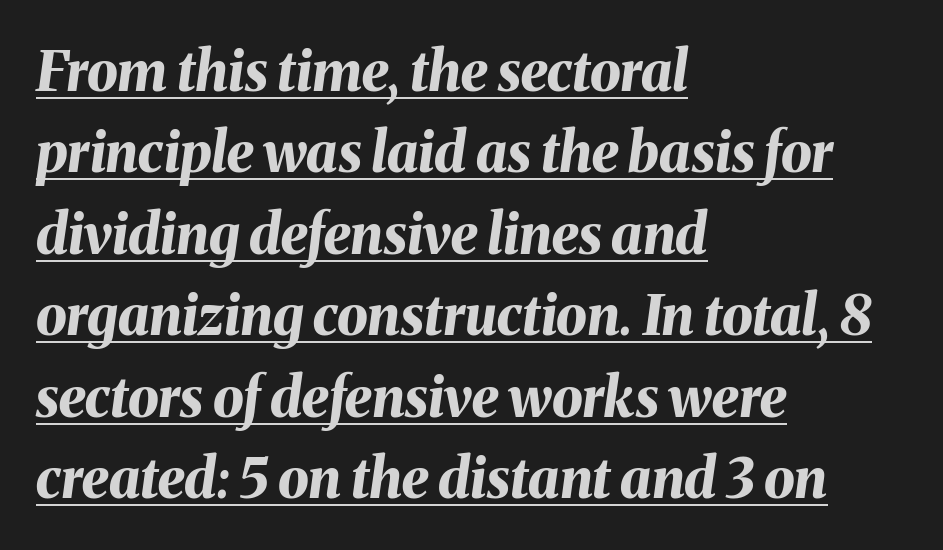
If you drew a ruler down the left edge, every line would touch it. Words appear dense and cohesive because spacing is normal. This sample has the flowing, uneven cadence of proportional lettering. Heft: maximum for text — a bold. Rendered with sloped, italic letterforms. How would I describe the line gaps? Plain and ordinary.
